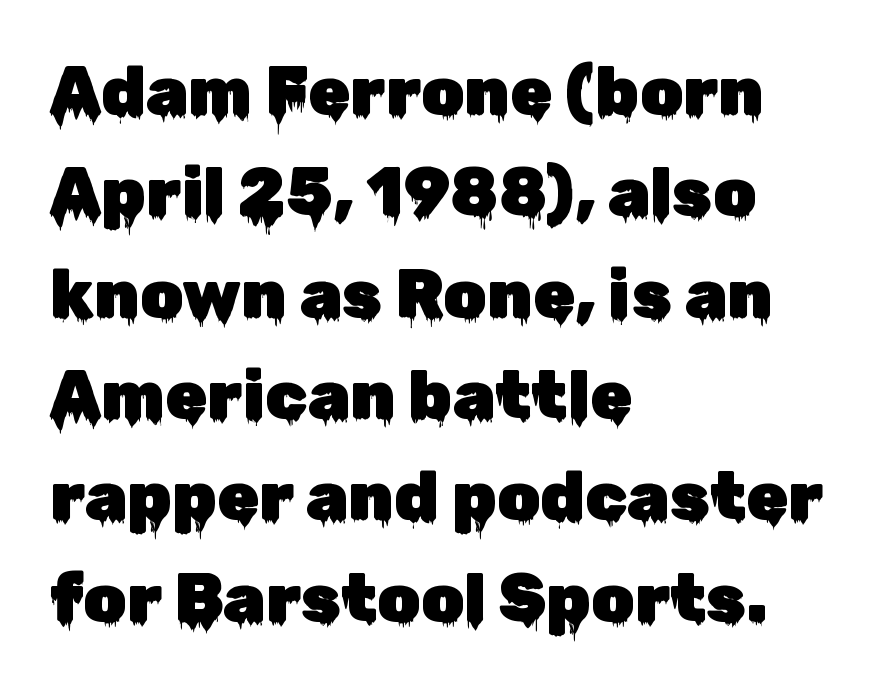
The type family on display is of the sans-serif kind. This is roman type, the default non-slanted kind. Underline: absent. Words appear dense and cohesive because spacing is normal.
